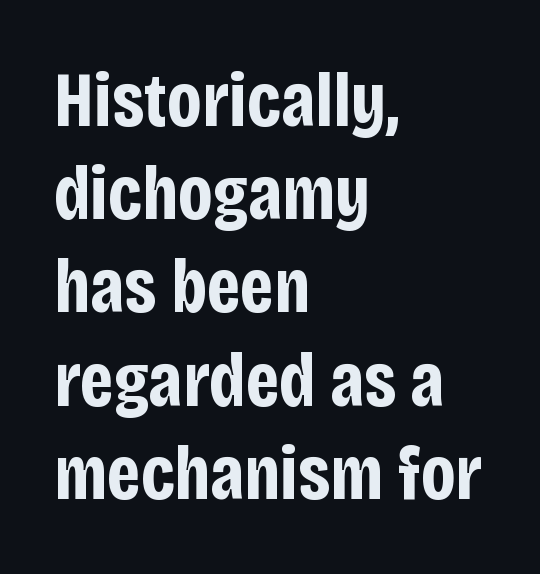
The image shows 77 px bold, condensed sans-serif type, upright; set left-aligned, line spacing 1.21x, normal letter spacing, not underlined; low stroke contrast and a large x-height.
